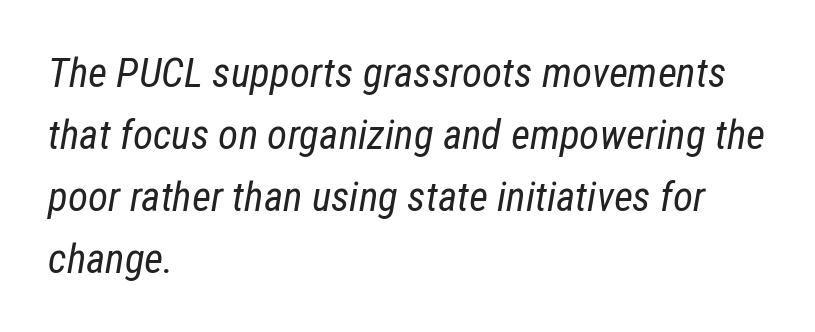
{"italic": "yes", "lean": "right", "slant_degrees": 12, "bold": "no", "weight": "regular", "width": "condensed", "stroke_contrast": "low", "x_height": "medium", "monospaced": "no", "underline": "no", "align": "left", "line_spacing": "normal", "line_spacing_ratio": 1.51, "letter_spacing": "normal", "letter_spacing_em": 0.0, "glyph_px": 41}
